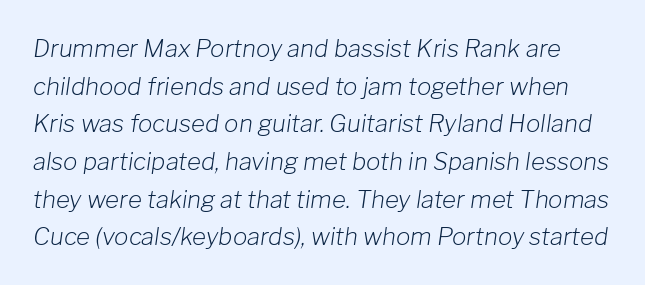
A normal amount of white space separates one row of letters from the next. The rendering applies a slant to the glyphs. The letters look calm and open, with moderate or lighter stems. Bare-footed words on every line. Spacing between characters is what you'd get straight out of the box.
